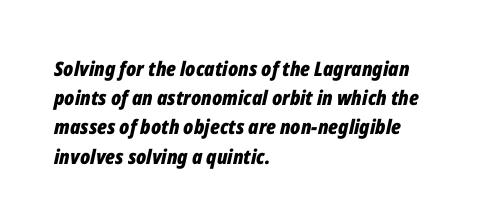
{"italic": "yes", "lean": "right", "slant_degrees": 12, "bold": "yes", "underline": "no", "align": "left", "line_spacing": "normal", "line_spacing_ratio": 1.46, "letter_spacing": "normal", "letter_spacing_em": 0.0, "glyph_px": 20}
